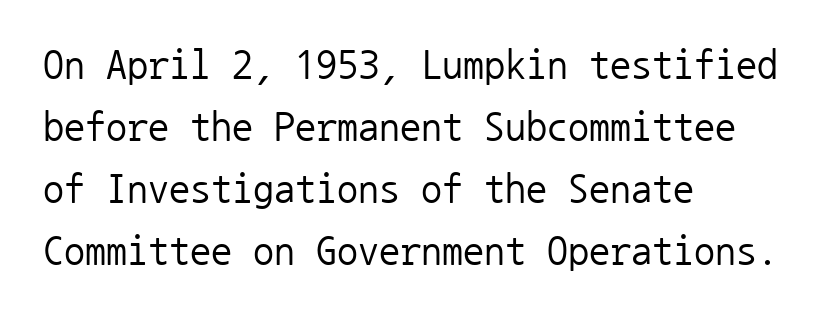
The image shows 42 px regular-weight sans-serif type, upright, monospaced; set left-aligned, normal line spacing (1.48x), normal letter spacing, not underlined; low stroke contrast and a medium x-height.
